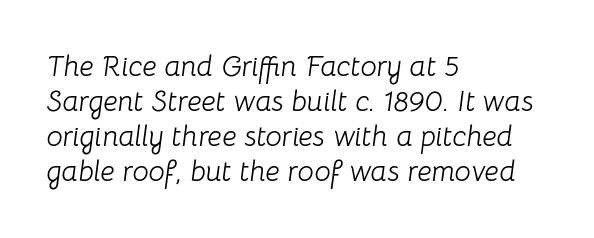
The image shows 29 px light type, italic (leaning right); set left-aligned, line spacing 1.21x, normal letter spacing, not underlined; low stroke contrast and a medium x-height.
